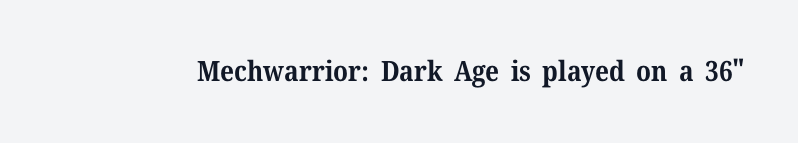
The font family rendered here belongs to the serif group. The rendering uses a bold face; every stroke is thick and dark. Designer's note — italics off, roman on. Letters rest on an invisible, unmarked baseline.
